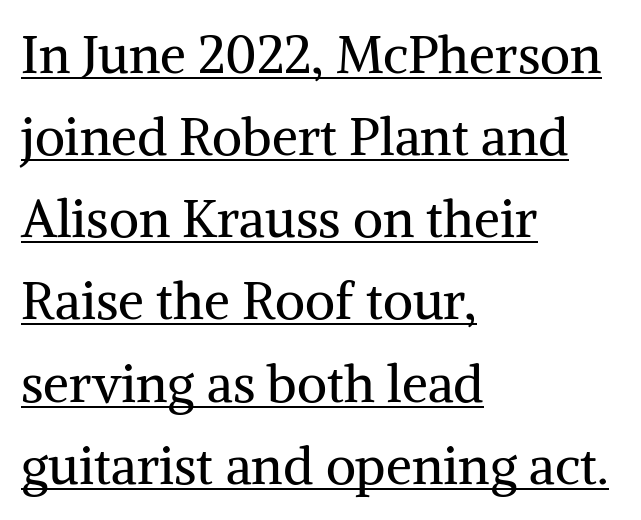
Is this a fixed-width face? No — the glyphs have proportional, varying widths. Stems and bowls with no extra thickness — not bold. These characters rest on top of a visible drawn line. Spacing between characters is what you'd get straight out of the box. The compositor pushed each line to the left boundary. Honestly, the row spacing looks completely unremarkable.
